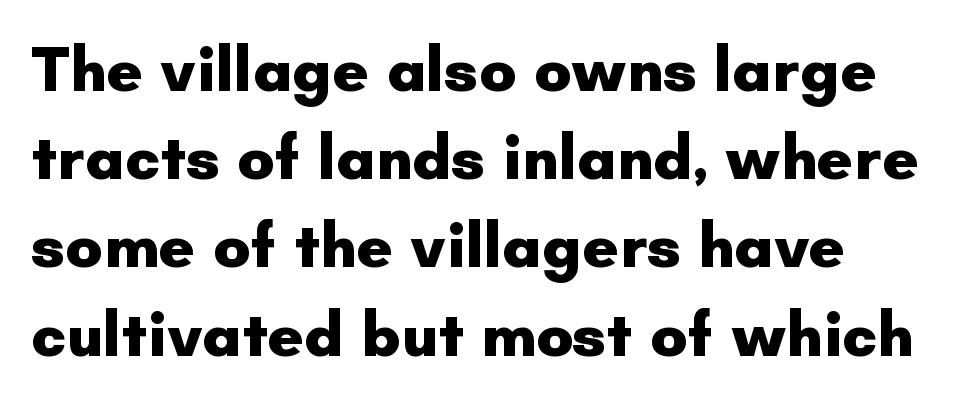
The image shows 63 px heavy sans-serif type, upright; set normal line spacing (1.4x), normal letter spacing, not underlined; low stroke contrast and a small x-height.
